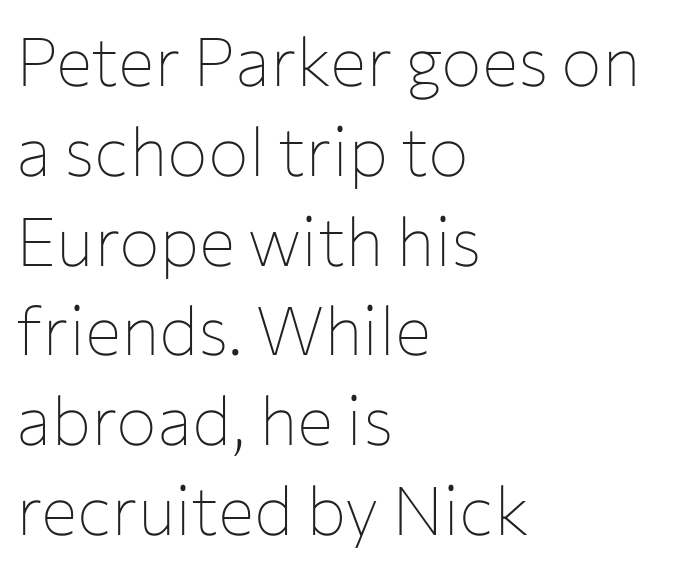
The image shows 68 px thin sans-serif type, upright; set left-aligned, normal line spacing (1.32x), normal letter spacing, not underlined; low stroke contrast and a medium x-height.
